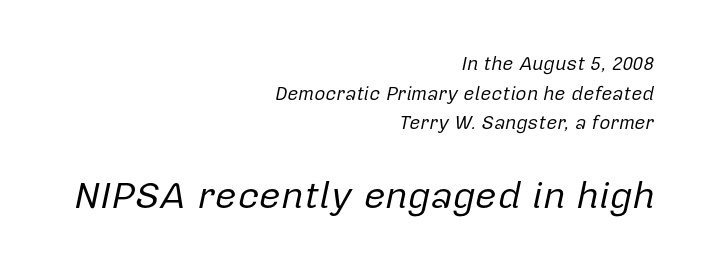
Italic? Definitely — the glyphs are oblique. The emphasis by scale lands on block number two, below. Compared with typical paragraphs, the rows here are spaced about the same. Think of a printed novel: that variable character pitch is what you see here. Summary of weight: not heavy and not bold.
